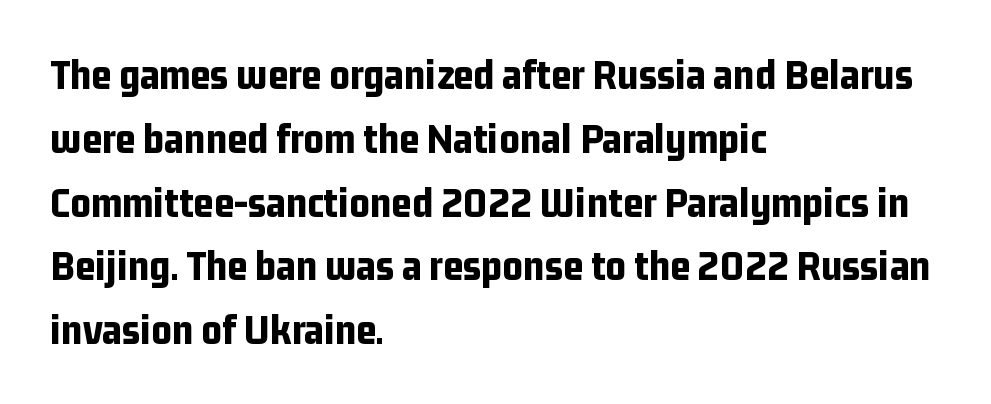
Q: Is the text bold? A: Yes.
Q: Is the text italic (slanted)? A: No, it is upright.
Q: Is the typeface a serif or a sans-serif typeface? A: Sans-serif.
Q: Is the text underlined? A: No.
Q: How is the paragraph aligned? A: Left-aligned.
Q: Is the spacing between letters normal or unusually wide? A: Normal.
Q: Is the spacing between lines tight, normal or loose? A: Normal.
Q: Width (condensed, normal, or wide)? A: Condensed.
Q: Stroke contrast? A: Low.
Q: x-height? A: Medium.
Q: Monospaced? A: No.
